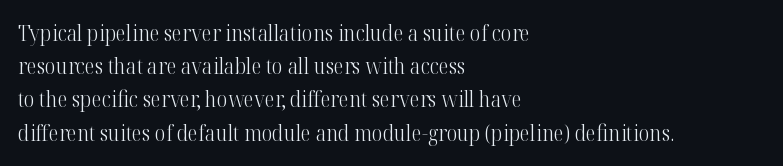
{"italic": "no", "bold": "no", "underline": "no", "align": "left", "line_spacing": "normal", "line_spacing_ratio": 1.58, "letter_spacing": "normal", "letter_spacing_em": 0.0, "glyph_px": 21}
